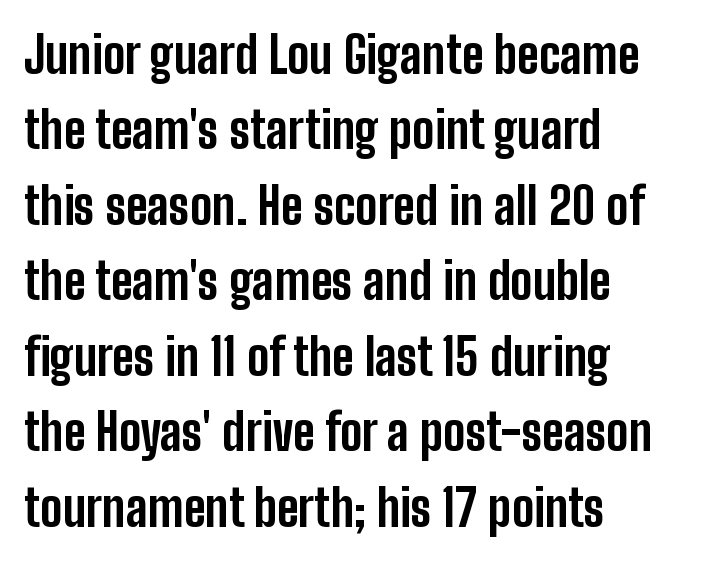
Q: Is the text bold? A: Yes.
Q: Is the text italic (slanted)? A: No, it is upright.
Q: Is the typeface a serif or a sans-serif typeface? A: Sans-serif.
Q: Is the text underlined? A: No.
Q: How is the paragraph aligned? A: Left-aligned.
Q: Is the spacing between letters normal or unusually wide? A: Normal.
Q: Is the spacing between lines tight, normal or loose? A: Normal.
Q: Width (condensed, normal, or wide)? A: Condensed.
Q: Stroke contrast? A: Low.
Q: x-height? A: Medium.
Q: Monospaced? A: No.
